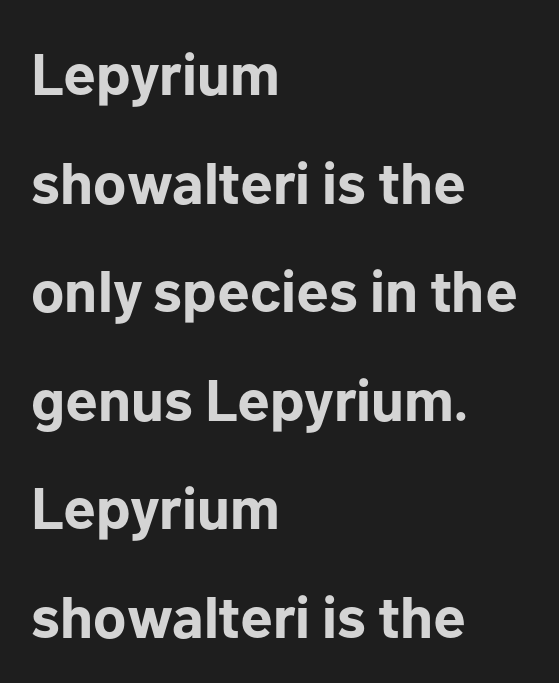
Q: Is the text bold? A: Yes.
Q: Is the text italic (slanted)? A: No, it is upright.
Q: Is the typeface a serif or a sans-serif typeface? A: Sans-serif.
Q: Is the text underlined? A: No.
Q: How is the paragraph aligned? A: Left-aligned.
Q: Is the spacing between letters normal or unusually wide? A: Normal.
Q: Width (condensed, normal, or wide)? A: Normal.
Q: Stroke contrast? A: Low.
Q: x-height? A: Medium.
Q: Monospaced? A: No.
